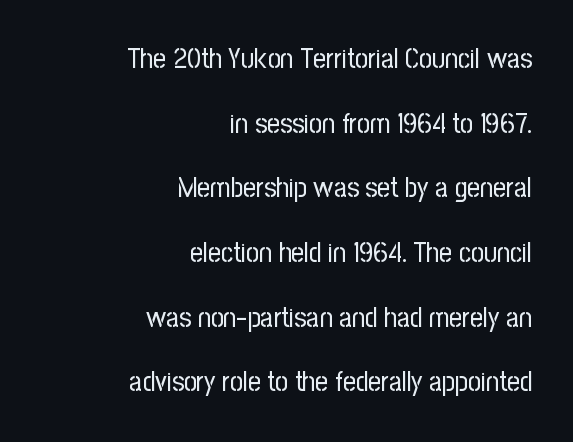
Q: Is the text bold? A: No.
Q: Is the text italic (slanted)? A: No, it is upright.
Q: Is the typeface a serif or a sans-serif typeface? A: Sans-serif.
Q: Is the text underlined? A: No.
Q: How is the paragraph aligned? A: Right-aligned.
Q: Is the spacing between letters normal or unusually wide? A: Normal.
Q: Is the spacing between lines tight, normal or loose? A: Loose.
Q: Width (condensed, normal, or wide)? A: Condensed.
Q: Stroke contrast? A: Low.
Q: x-height? A: Medium.
Q: Monospaced? A: No.
